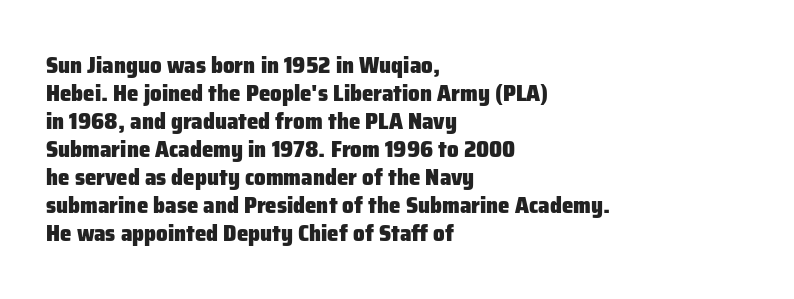
{"italic": "no", "bold": "yes", "underline": "no", "align": "left", "line_spacing_ratio": 1.22, "letter_spacing": "normal", "letter_spacing_em": 0.0, "glyph_px": 23}
